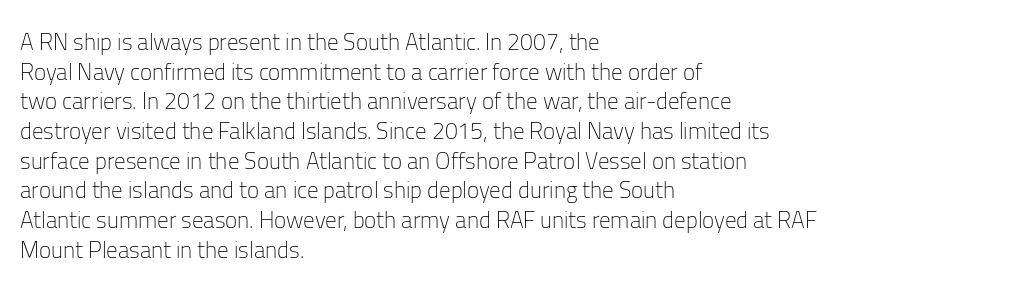
The image shows 23 px text type, upright; set left-aligned, normal line spacing (1.29x), normal letter spacing, not underlined.
